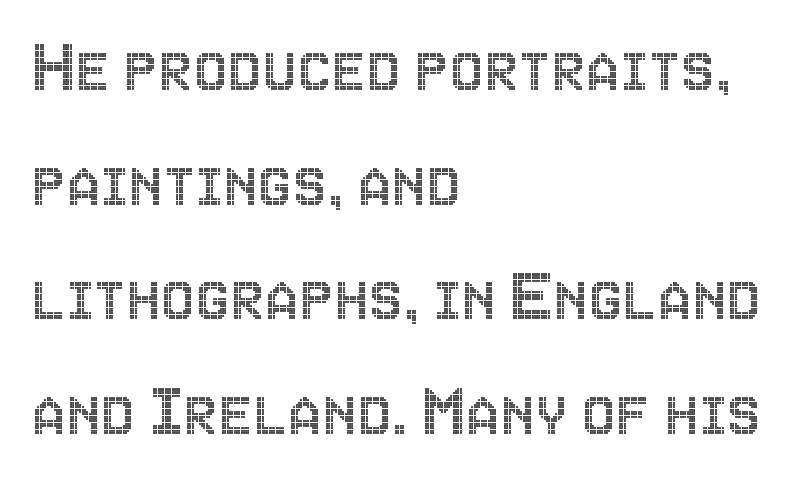
The image shows 77 px condensed type, upright; set left-aligned, normal line spacing (1.49x), normal letter spacing, not underlined; a large x-height.
